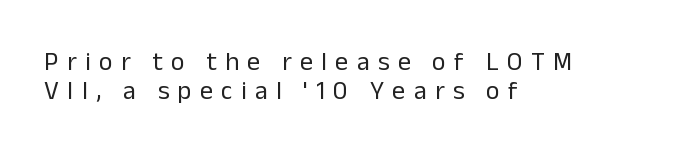
The image shows 26 px text type, upright; set left-aligned, tight line spacing (1.1x), unusually wide letter spacing (+0.32 em), not underlined.
